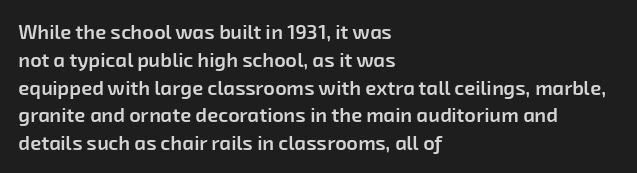
The image shows 20 px text type; set left-aligned, normal line spacing (1.39x), normal letter spacing, not underlined.
